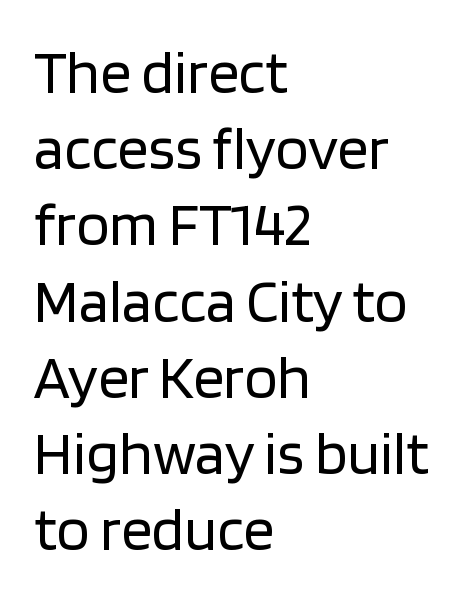
{"serif": "no", "italic": "no", "bold": "no", "weight": "regular", "width": "normal", "stroke_contrast": "low", "x_height": "large", "monospaced": "no", "underline": "no", "align": "left", "line_spacing": "normal", "line_spacing_ratio": 1.25, "letter_spacing": "normal", "letter_spacing_em": 0.0, "glyph_px": 61}
